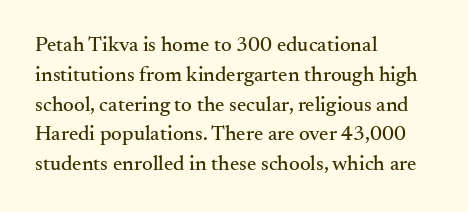
{"italic": "no", "underline": "no", "align": "left", "line_spacing": "normal", "line_spacing_ratio": 1.42, "letter_spacing": "normal", "letter_spacing_em": 0.0, "glyph_px": 21}
